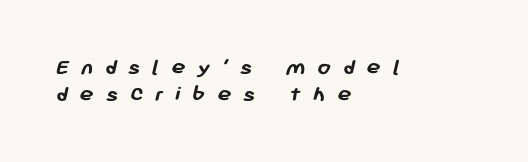
The image shows 24 px bold type; set left-aligned, tight line spacing (1.12x), unusually wide letter spacing (+0.48 em), not underlined.
